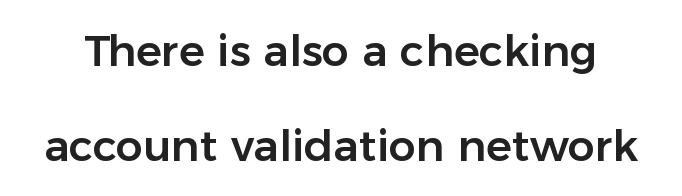
The image shows 43 px sans-serif type, upright; set loose line spacing (2.2x), normal letter spacing, not underlined; low stroke contrast and a medium x-height.
